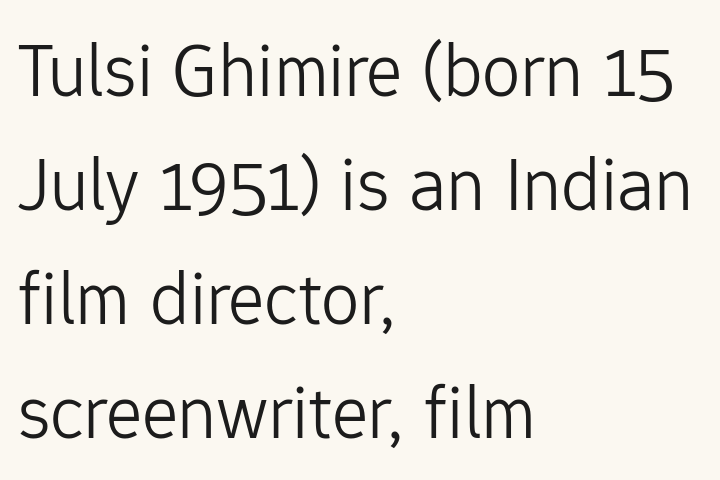
{"serif": "no", "italic": "no", "bold": "no", "weight": "light", "width": "normal", "stroke_contrast": "low", "x_height": "medium", "monospaced": "no", "underline": "no", "align": "left", "line_spacing": "normal", "line_spacing_ratio": 1.48, "letter_spacing": "normal", "letter_spacing_em": 0.0, "glyph_px": 77}
